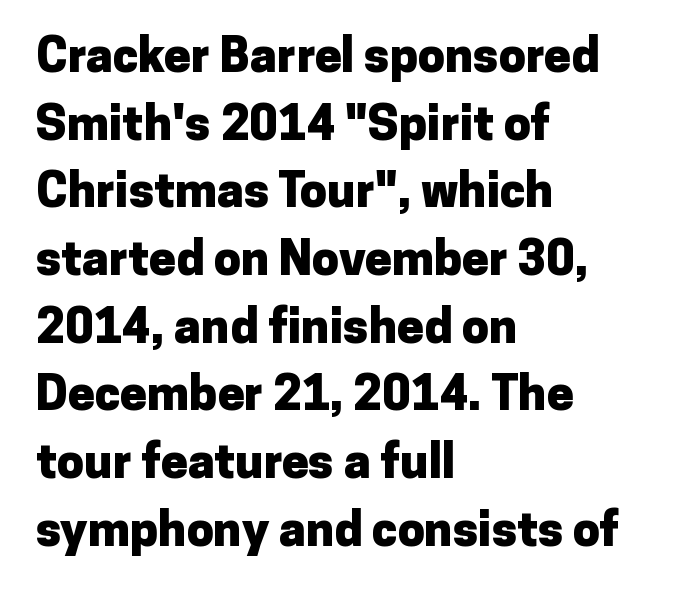
The image shows 48 px heavy sans-serif type, upright; set left-aligned, normal line spacing (1.41x), normal letter spacing, not underlined; low stroke contrast and a medium x-height.
